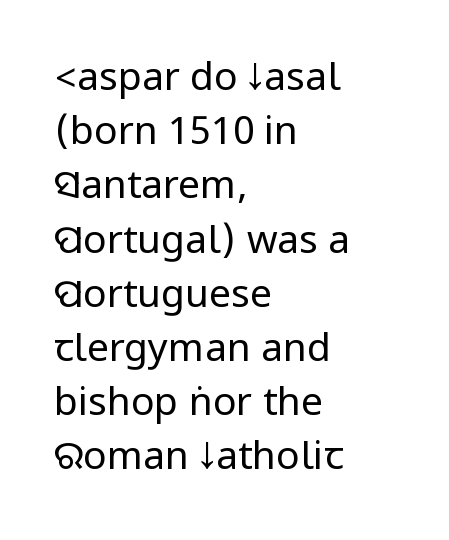
{"serif": "no", "italic": "no", "bold": "no", "weight": "regular", "width": "condensed", "stroke_contrast": "low", "underline": "no", "align": "left", "line_spacing": "normal", "line_spacing_ratio": 1.39, "letter_spacing": "normal", "letter_spacing_em": 0.0, "glyph_px": 39}
